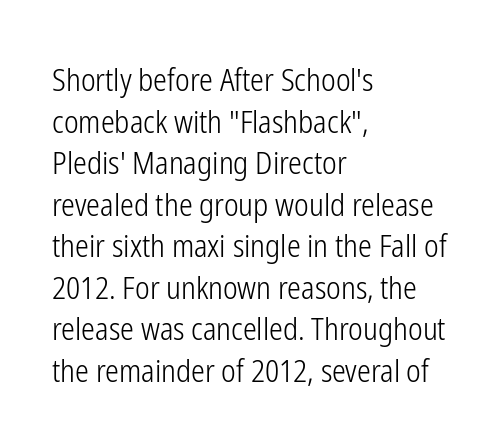
The image shows 31 px light, condensed sans-serif type, upright; set left-aligned, normal line spacing (1.34x), normal letter spacing, not underlined; low stroke contrast and a medium x-height.
